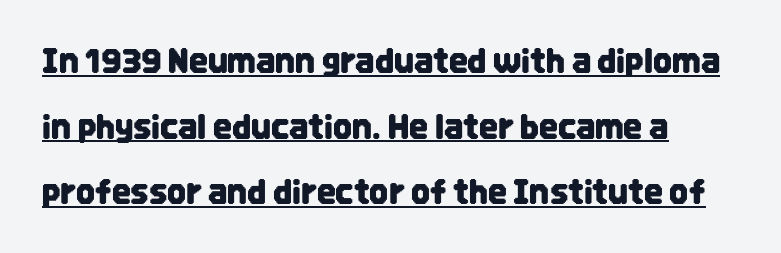
The compositor pushed each line to the left boundary. Is there much room between lines? Yes — plenty of vertical air separates them. Letterform terminals end flat and unadorned throughout the passage. A roman cut, with each character standing at attention.
